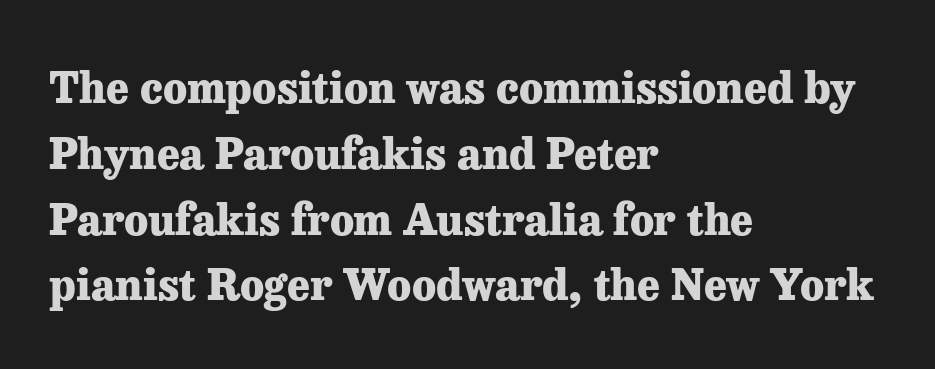
The image shows 43 px heavy serif type, upright; set left-aligned, normal line spacing (1.53x), normal letter spacing, not underlined; low stroke contrast and a medium x-height.
